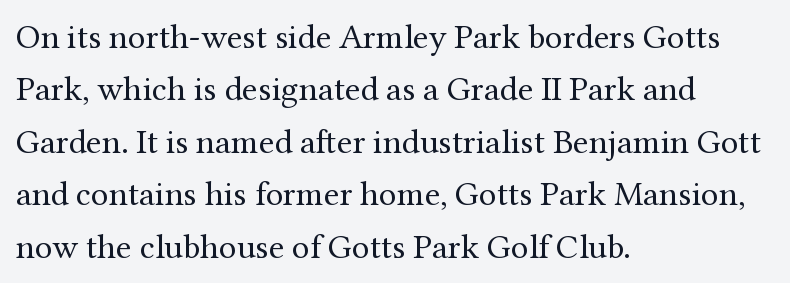
{"serif": "yes", "italic": "no", "bold": "no", "weight": "regular", "width": "normal", "stroke_contrast": "medium", "x_height": "medium", "monospaced": "no", "underline": "no", "align": "left", "line_spacing": "normal", "line_spacing_ratio": 1.5, "letter_spacing": "normal", "letter_spacing_em": 0.0, "glyph_px": 35}
